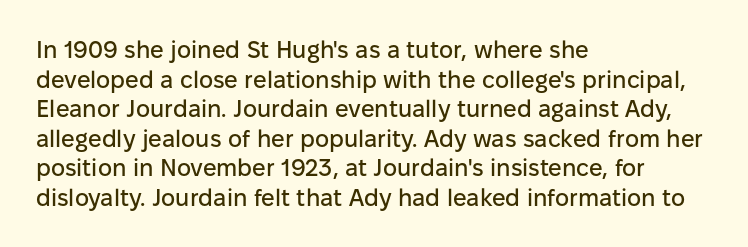
The image shows 24 px text type, upright; set left-aligned, line spacing 1.23x, normal letter spacing, not underlined.
